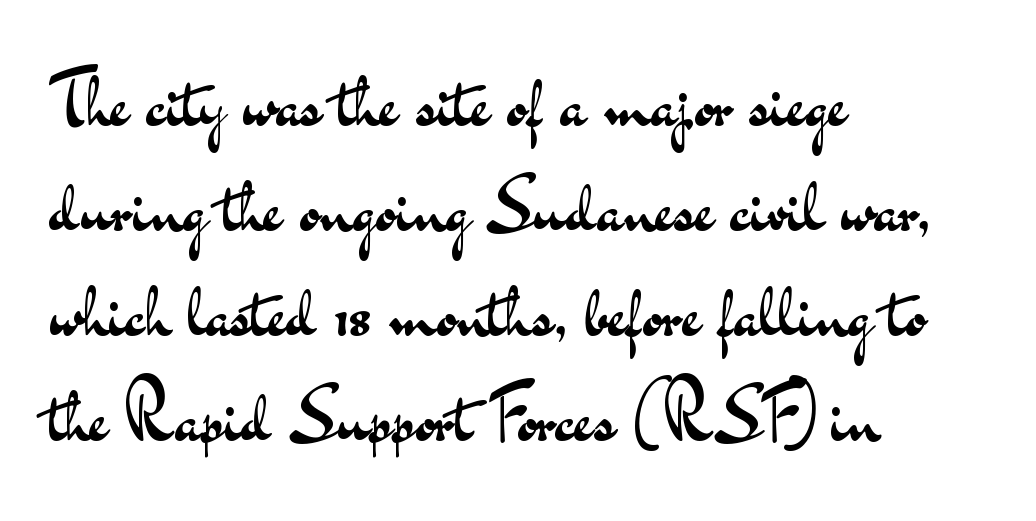
One-word summary of the alignment: left. The designer left line spacing at the default. Clear beneath every line of the passage. The weight would be labelled regular, book, light, or lighter still. This sample has the flowing, uneven cadence of proportional lettering.
